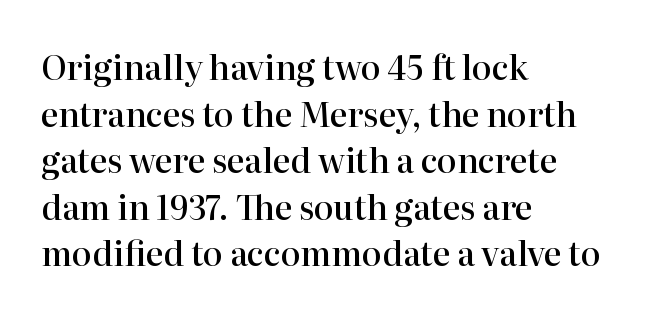
{"serif": "yes", "italic": "no", "bold": "semi", "weight": "semibold", "width": "normal", "stroke_contrast": "high", "x_height": "medium", "monospaced": "no", "underline": "no", "align": "left", "line_spacing": "normal", "line_spacing_ratio": 1.41, "letter_spacing": "normal", "letter_spacing_em": 0.0, "glyph_px": 33}
